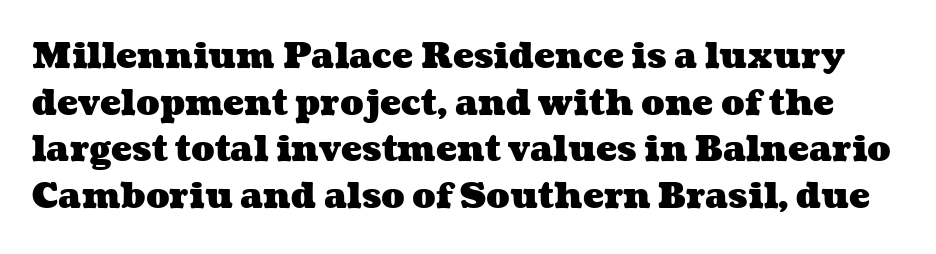
Q: Is the text bold? A: Yes.
Q: Is the text underlined? A: No.
Q: Is the spacing between letters normal or unusually wide? A: Normal.
Q: Is the spacing between lines tight, normal or loose? A: Normal.
Q: Width (condensed, normal, or wide)? A: Wide.
Q: Stroke contrast? A: Medium.
Q: x-height? A: Medium.
Q: Monospaced? A: No.
